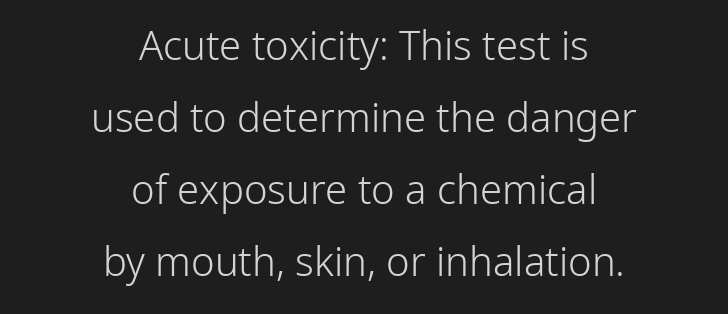
Q: Is the text bold? A: No.
Q: Is the text italic (slanted)? A: No, it is upright.
Q: Is the typeface a serif or a sans-serif typeface? A: Sans-serif.
Q: Is the text underlined? A: No.
Q: How is the paragraph aligned? A: Centered.
Q: Is the spacing between letters normal or unusually wide? A: Normal.
Q: Width (condensed, normal, or wide)? A: Normal.
Q: Stroke contrast? A: Low.
Q: x-height? A: Medium.
Q: Monospaced? A: No.
